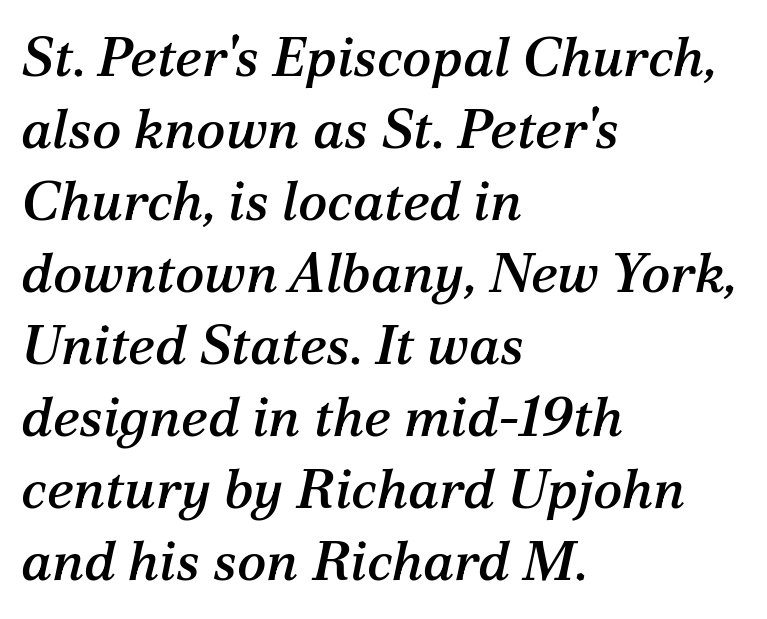
The image shows 55 px serif type, italic (leaning right); set left-aligned, normal line spacing (1.31x), normal letter spacing, not underlined; medium stroke contrast and a medium x-height.
